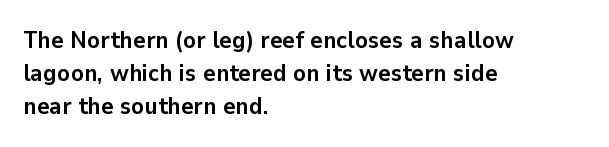
The image shows 24 px bold type, upright; set left-aligned, normal line spacing (1.38x), normal letter spacing, not underlined.
